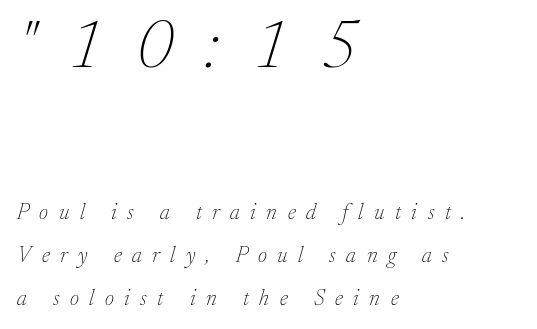
Q: Is the text bold? A: No.
Q: Is the text italic (slanted)? A: Yes, it leans right by about 17 degrees.
Q: Is the typeface a serif or a sans-serif typeface? A: Serif.
Q: Is the text underlined? A: No.
Q: How is the paragraph aligned? A: Left-aligned.
Q: Is the spacing between letters normal or unusually wide? A: Unusually wide.
Q: Is the spacing between lines tight, normal or loose? A: Loose.
Q: Which block of text is set in a larger size, the first (top) or the second (bottom)? A: The first (top) one.
Q: Width (condensed, normal, or wide)? A: Normal.
Q: Stroke contrast? A: Low.
Q: x-height? A: Medium.
Q: Monospaced? A: No.
